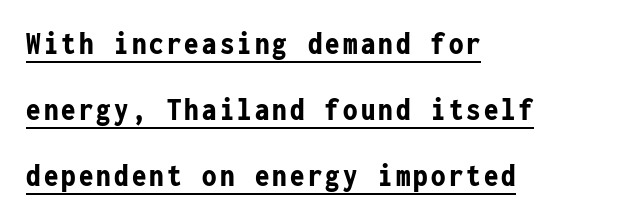
Q: Is the text bold? A: Yes.
Q: Is the text italic (slanted)? A: No, it is upright.
Q: Is the typeface a serif or a sans-serif typeface? A: Sans-serif.
Q: Is the text underlined? A: Yes.
Q: How is the paragraph aligned? A: Left-aligned.
Q: Is the spacing between lines tight, normal or loose? A: Loose.
Q: Width (condensed, normal, or wide)? A: Condensed.
Q: Stroke contrast? A: Low.
Q: x-height? A: Medium.
Q: Monospaced? A: Yes.
